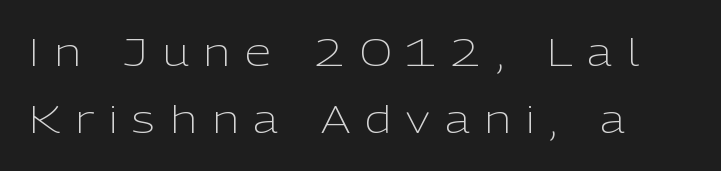
Q: Is the text bold? A: No.
Q: Is the text italic (slanted)? A: No, it is upright.
Q: Is the typeface a serif or a sans-serif typeface? A: Sans-serif.
Q: Is the text underlined? A: No.
Q: How is the paragraph aligned? A: Left-aligned.
Q: Is the spacing between letters normal or unusually wide? A: Unusually wide.
Q: Width (condensed, normal, or wide)? A: Normal.
Q: Stroke contrast? A: Low.
Q: x-height? A: Medium.
Q: Monospaced? A: No.
